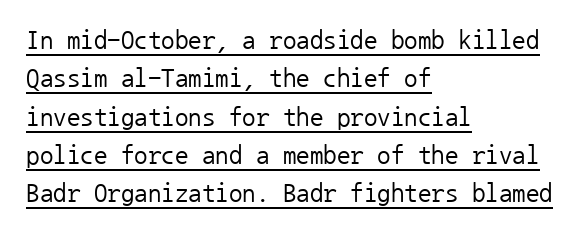
{"italic": "no", "bold": "no", "underline": "yes", "align": "left", "line_spacing": "normal", "line_spacing_ratio": 1.42, "letter_spacing": "normal", "letter_spacing_em": 0.0, "glyph_px": 27}
